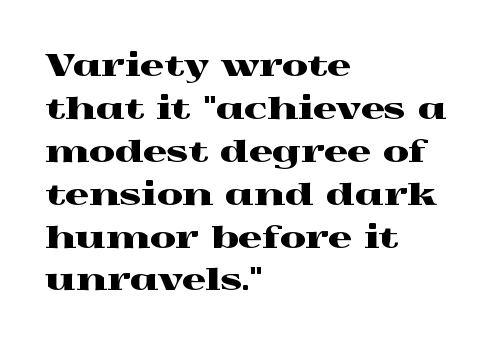
Proportional: the letters do not fall into vertical columns. Standard letterfit; no display-style spreading of the glyphs. This sample uses an upright cut, with every glyph sitting square on the baseline. Horizontal alignment here is leftward, the default for most running prose.
